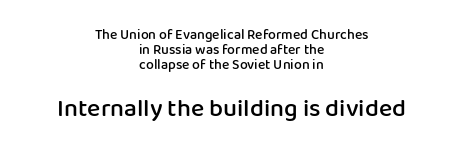
Honestly, there is no underline to notice here at all. Typesetter's note: demi weight, one step under bold. Line starts and ends both wander, symmetrically. Observe the ordinary spacing: letters are neighbours, not strangers. Tall strokes in this sample are plumb rather than angled.
